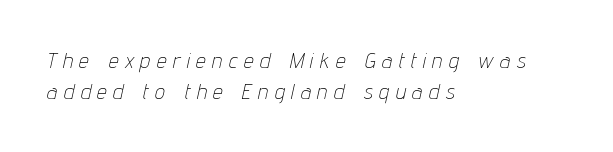
{"italic": "yes", "lean": "right", "slant_degrees": 12, "bold": "no", "underline": "no", "align": "left", "line_spacing": "normal", "line_spacing_ratio": 1.42, "letter_spacing": "wide", "letter_spacing_em": 0.31, "glyph_px": 22}
